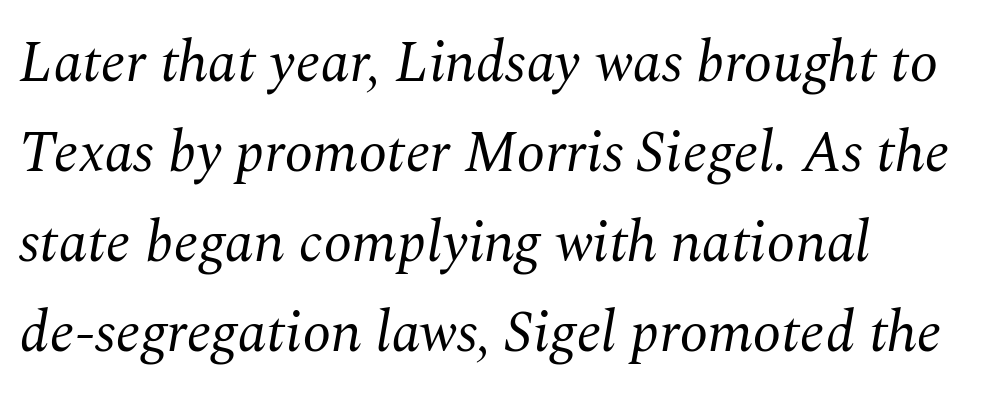
Q: Is the text bold? A: No.
Q: Is the text italic (slanted)? A: Yes, it leans right by about 10 degrees.
Q: Is the typeface a serif or a sans-serif typeface? A: Serif.
Q: Is the text underlined? A: No.
Q: How is the paragraph aligned? A: Left-aligned.
Q: Is the spacing between letters normal or unusually wide? A: Normal.
Q: Is the spacing between lines tight, normal or loose? A: Normal.
Q: Width (condensed, normal, or wide)? A: Normal.
Q: Stroke contrast? A: Medium.
Q: x-height? A: Medium.
Q: Monospaced? A: No.
